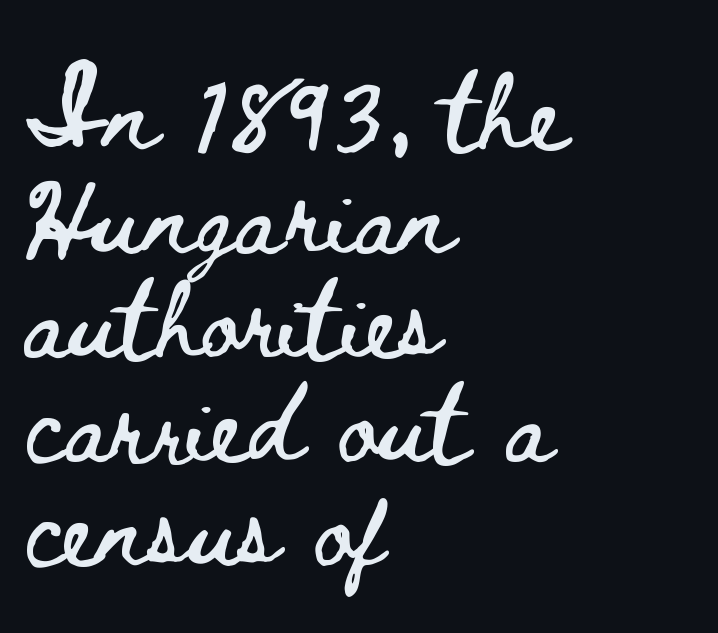
Q: Is the text underlined? A: No.
Q: How is the paragraph aligned? A: Left-aligned.
Q: Is the spacing between letters normal or unusually wide? A: Normal.
Q: Is the spacing between lines tight, normal or loose? A: Normal.
Q: Width (condensed, normal, or wide)? A: Wide.
Q: Stroke contrast? A: Low.
Q: x-height? A: Small.
Q: Monospaced? A: No.
